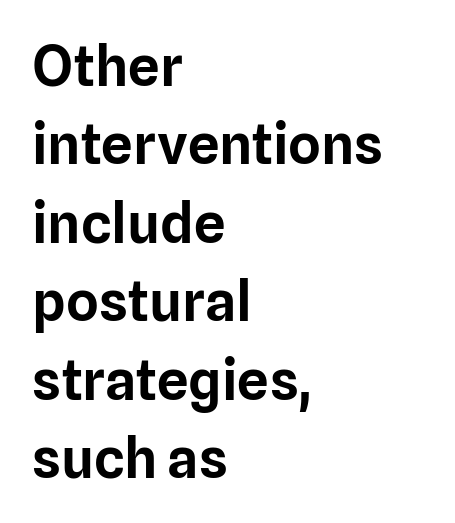
Nope, not italic — everything's standing straight. The foot of each line stays bare and open. Each letter keeps its own natural width here, so spacing adapts to shape. Caption: standard tracking, unaltered.
